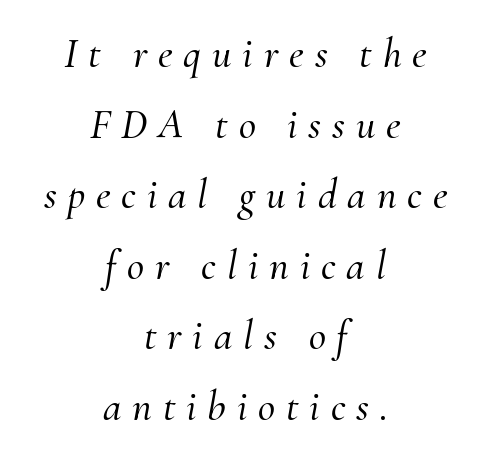
The typesetter chose a symmetrical, centered arrangement here. The typeface chosen for these lines features serifs. Spacing verdict: proportional, widths tailored to each character. Spacing between characters has been opened up far beyond the box default. Decoration check: the copy has no underline. Every character sits at an angle, as italics do.
